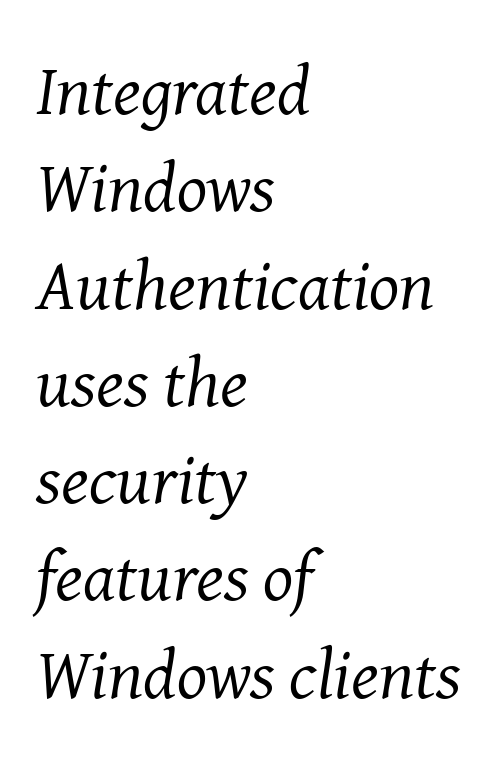
{"serif": "yes", "italic": "yes", "lean": "right", "slant_degrees": 8, "bold": "no", "weight": "regular", "width": "normal", "stroke_contrast": "medium", "x_height": "medium", "monospaced": "no", "underline": "no", "align": "left", "line_spacing": "normal", "line_spacing_ratio": 1.37, "letter_spacing": "normal", "letter_spacing_em": 0.0, "glyph_px": 71}
